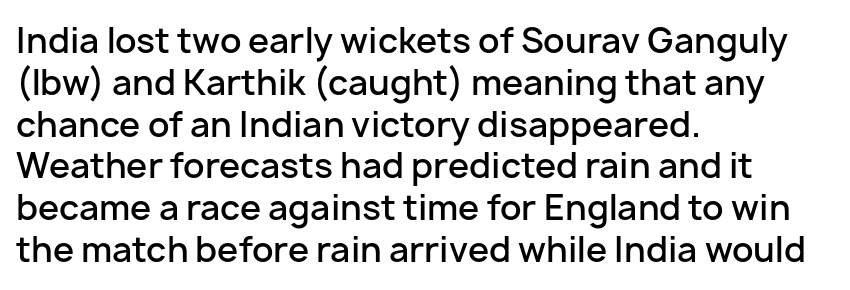
The image shows 34 px semibold sans-serif type, upright; set left-aligned, line spacing 1.23x, normal letter spacing, not underlined; low stroke contrast and a medium x-height.
